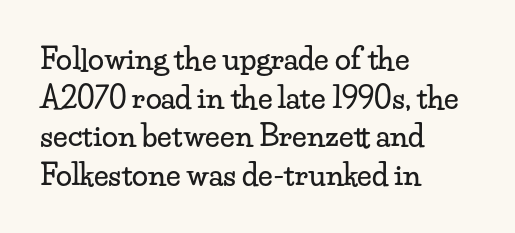
Yep, those are serifs on the letters. The line texture is even and compact thanks to regular tracking. The leading is moderate, giving the passage an even texture. Every row of glyphs begins at an identical x-position on the left. Proportional: the letters do not fall into vertical columns.
